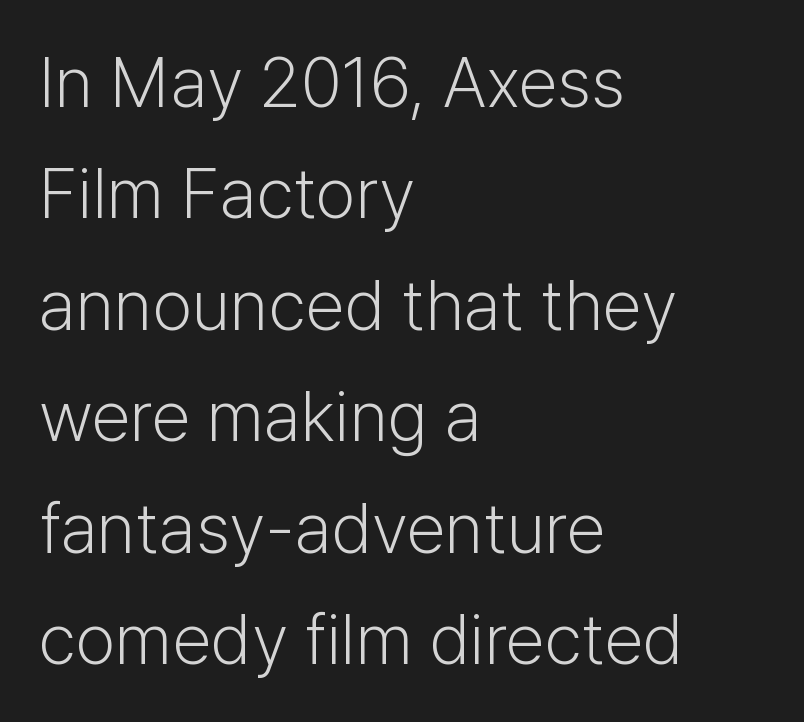
The string is rendered with underlining switched off. Look at the tracking — it's just the regular setting, nothing added. Nope, not italic — everything's standing straight. Unlike a traditional serif, this face leaves its strokes unadorned.
